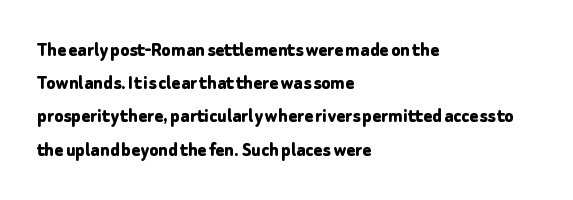
The image shows 21 px bold type, upright; set left-aligned, normal line spacing (1.58x), normal letter spacing, not underlined.
